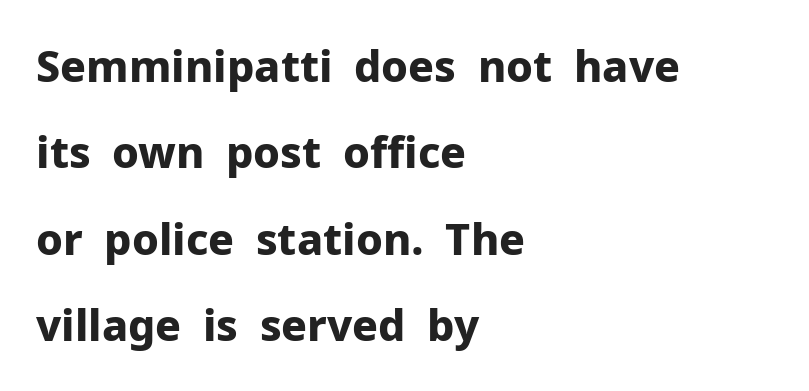
The image shows 43 px bold sans-serif type, upright; set left-aligned, loose line spacing (2.01x), normal letter spacing, not underlined; low stroke contrast and a medium x-height.
